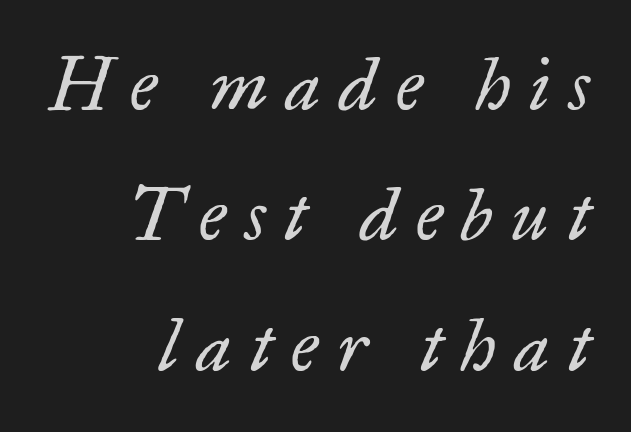
This rendering uses right alignment, leaving the left contour irregular. The font's italic variant was chosen for this text. Someone cranked the tracking dial way up on this one. The typeface has the unassuming heft of standard copy or less.
